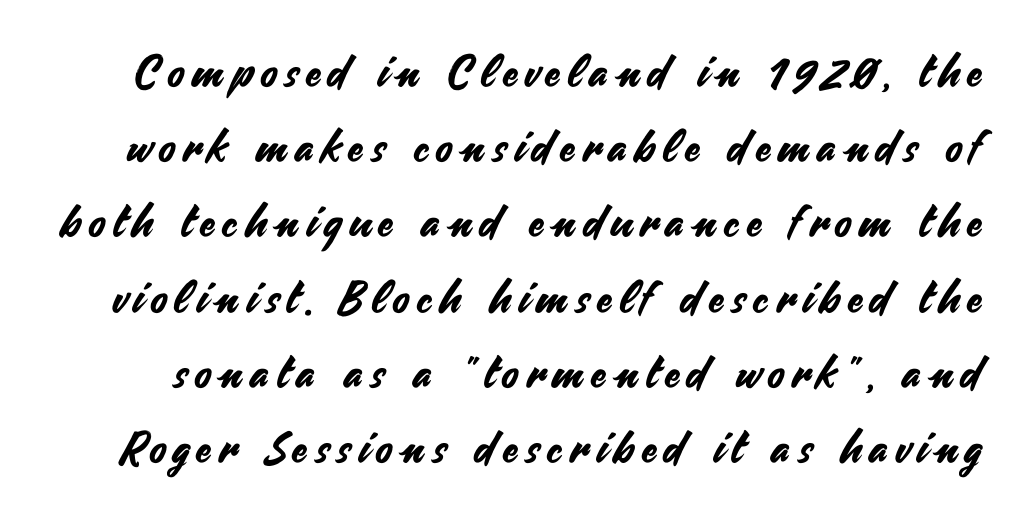
Q: Is the text italic (slanted)? A: Yes.
Q: Is the typeface a serif or a sans-serif typeface? A: Sans-serif.
Q: Is the text underlined? A: No.
Q: Width (condensed, normal, or wide)? A: Normal.
Q: Stroke contrast? A: Medium.
Q: x-height? A: Small.
Q: Monospaced? A: No.
